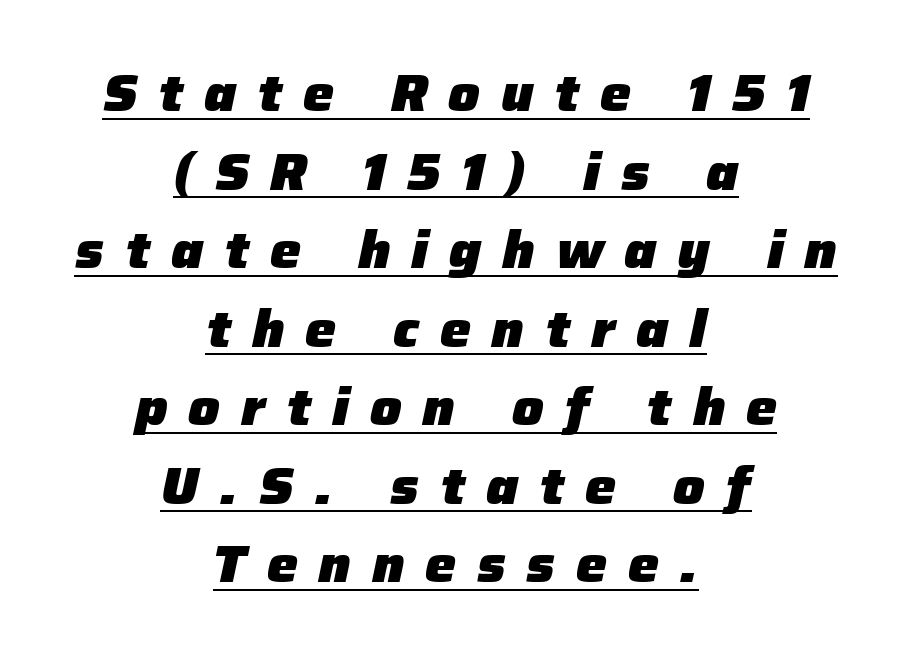
The image shows 52 px heavy type, italic (leaning right); set centered, normal line spacing (1.51x), unusually wide letter spacing (+0.4 em), underlined; low stroke contrast and a medium x-height.
